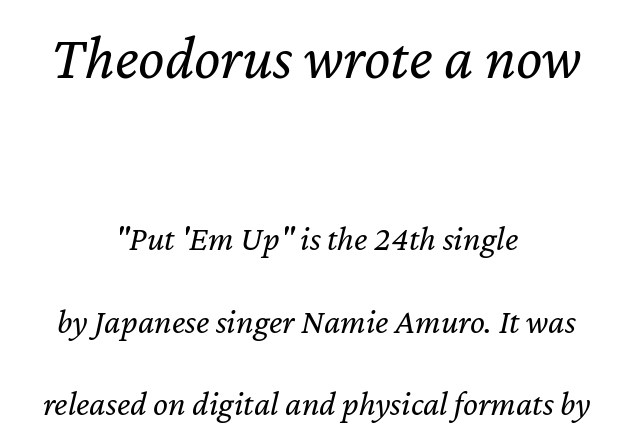
{"italic": "yes", "lean": "right", "slant_degrees": 12, "bold": "no", "weight": "regular", "width": "normal", "stroke_contrast": "low", "x_height": "medium", "monospaced": "no", "underline": "no", "align": "center", "line_spacing": "loose", "line_spacing_ratio": 2.36, "letter_spacing": "normal", "letter_spacing_em": 0.0, "larger_block": "first", "size_ratio": 1.77, "glyph_px": 62}
